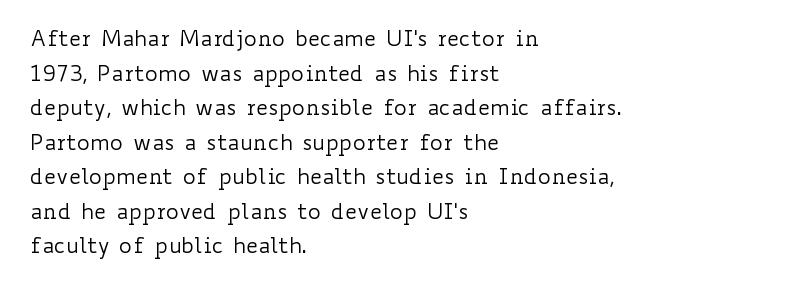
Which margin do the lines hug? The left one — the right edge is uneven. This is roman type, the default non-slanted kind. Summary of vertical rhythm: regular, with standard interline spacing. These glyphs show unthickened strokes, regular width or finer. The rendering keeps characters at their native spacing. The gap between lines stays unmarked.
